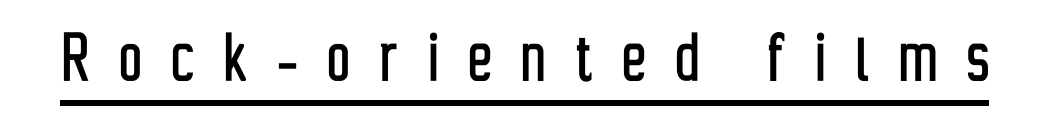
{"serif": "no", "italic": "no", "width": "condensed", "stroke_contrast": "low", "x_height": "medium", "monospaced": "no", "underline": "yes", "letter_spacing": "wide", "letter_spacing_em": 0.38, "glyph_px": 79}
